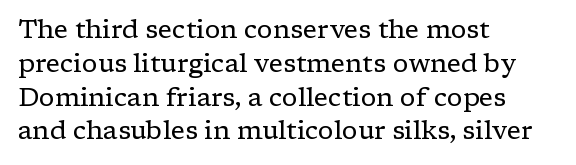
The image shows 26 px text type, upright; set left-aligned, normal line spacing (1.3x), normal letter spacing, not underlined.
